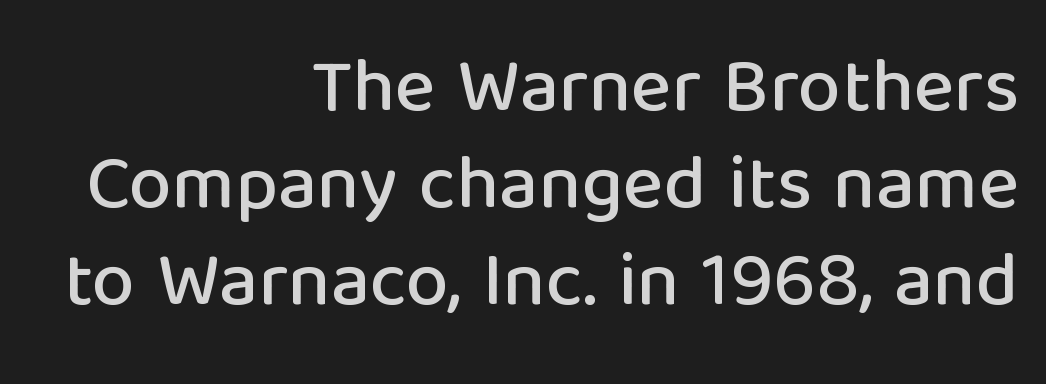
{"serif": "no", "italic": "no", "width": "normal", "stroke_contrast": "low", "x_height": "medium", "monospaced": "no", "underline": "no", "align": "right", "line_spacing": "normal", "line_spacing_ratio": 1.26, "letter_spacing": "normal", "letter_spacing_em": 0.0, "glyph_px": 77}
